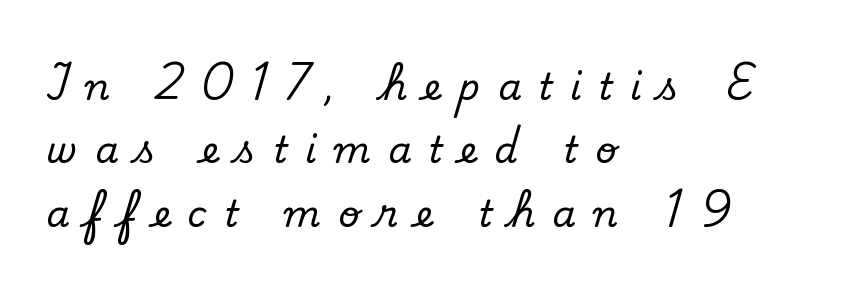
Q: Is the text italic (slanted)? A: Yes.
Q: Is the typeface a serif or a sans-serif typeface? A: Serif.
Q: Is the text underlined? A: No.
Q: How is the paragraph aligned? A: Left-aligned.
Q: Is the spacing between letters normal or unusually wide? A: Unusually wide.
Q: Width (condensed, normal, or wide)? A: Normal.
Q: Stroke contrast? A: Low.
Q: x-height? A: Small.
Q: Monospaced? A: No.
